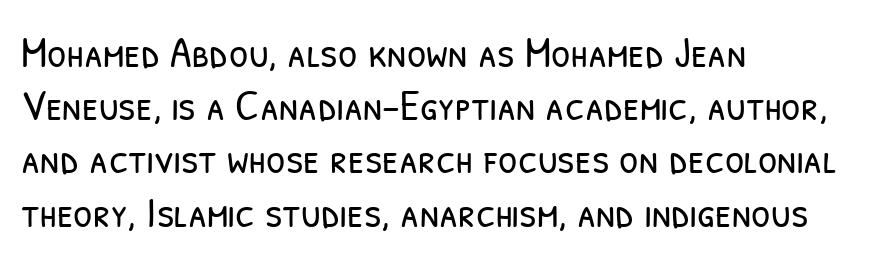
Q: Is the text bold? A: No.
Q: Is the typeface a serif or a sans-serif typeface? A: Sans-serif.
Q: Is the text underlined? A: No.
Q: How is the paragraph aligned? A: Left-aligned.
Q: Is the spacing between letters normal or unusually wide? A: Normal.
Q: Width (condensed, normal, or wide)? A: Condensed.
Q: Stroke contrast? A: Low.
Q: x-height? A: Medium.
Q: Monospaced? A: No.
